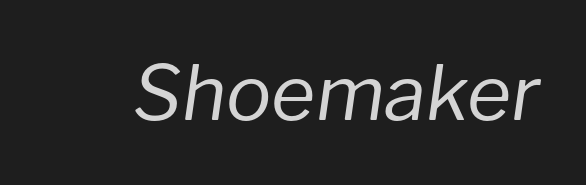
Q: Is the text bold? A: No.
Q: Is the text italic (slanted)? A: Yes, it leans right by about 8 degrees.
Q: Is the text underlined? A: No.
Q: Is the spacing between letters normal or unusually wide? A: Normal.
Q: Width (condensed, normal, or wide)? A: Normal.
Q: Stroke contrast? A: Low.
Q: x-height? A: Medium.
Q: Monospaced? A: No.
